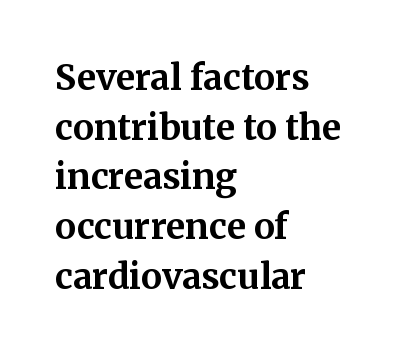
Q: Is the text bold? A: Yes.
Q: Is the text italic (slanted)? A: No, it is upright.
Q: Is the typeface a serif or a sans-serif typeface? A: Serif.
Q: Is the text underlined? A: No.
Q: How is the paragraph aligned? A: Left-aligned.
Q: Is the spacing between letters normal or unusually wide? A: Normal.
Q: Is the spacing between lines tight, normal or loose? A: Normal.
Q: Width (condensed, normal, or wide)? A: Normal.
Q: Stroke contrast? A: Medium.
Q: x-height? A: Medium.
Q: Monospaced? A: No.
